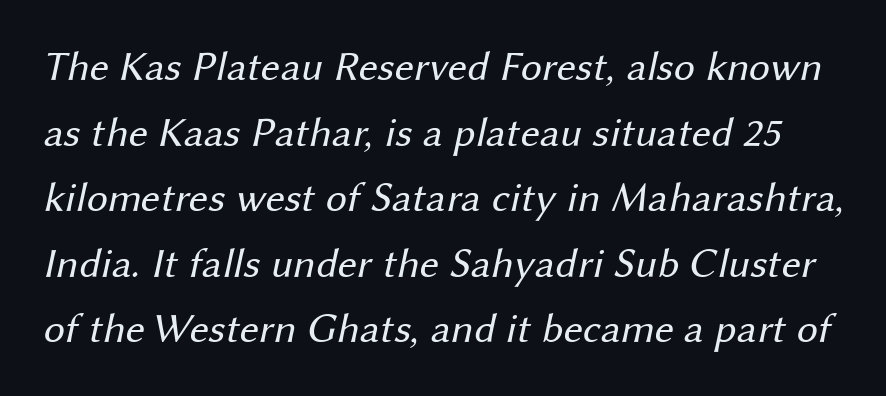
The image shows 42 px regular-weight sans-serif type; set normal line spacing (1.56x), normal letter spacing, not underlined; medium stroke contrast and a medium x-height.
